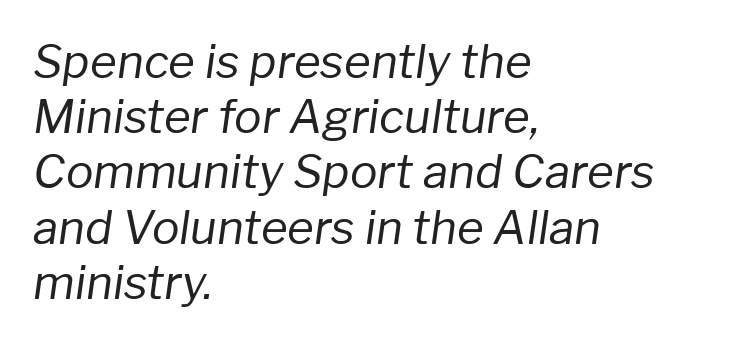
{"italic": "yes", "lean": "right", "slant_degrees": 8, "bold": "no", "weight": "regular", "width": "normal", "stroke_contrast": "low", "x_height": "medium", "monospaced": "no", "underline": "no", "align": "left", "line_spacing_ratio": 1.2, "letter_spacing": "normal", "letter_spacing_em": 0.0, "glyph_px": 46}
